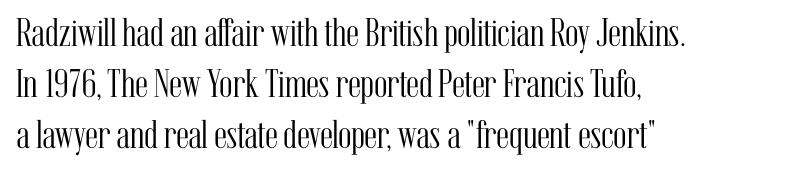
The image shows 40 px light, condensed serif type, upright; set left-aligned, normal line spacing (1.27x), normal letter spacing, not underlined; medium stroke contrast and a medium x-height.
